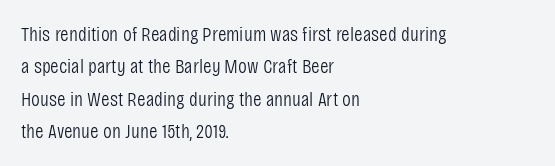
Words float on clear page, feet unadorned. Letters have the restrained weight of plain body copy at most. Horizontal alignment here is leftward, the default for most running prose. Whoever set this chose a conventional vertical rhythm. This sample uses an upright cut, with every glyph sitting square on the baseline.
